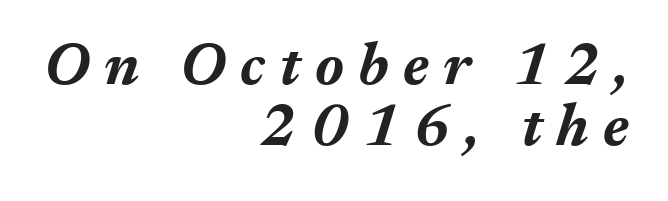
The image shows 60 px bold type, italic (leaning right); set right-aligned, tight line spacing (1.02x), unusually wide letter spacing (+0.24 em), not underlined; medium stroke contrast and a medium x-height.
